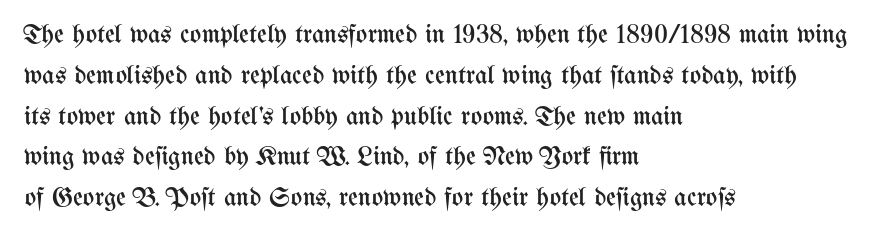
The image shows 27 px text type, upright; set left-aligned, normal line spacing (1.51x), normal letter spacing, not underlined.
